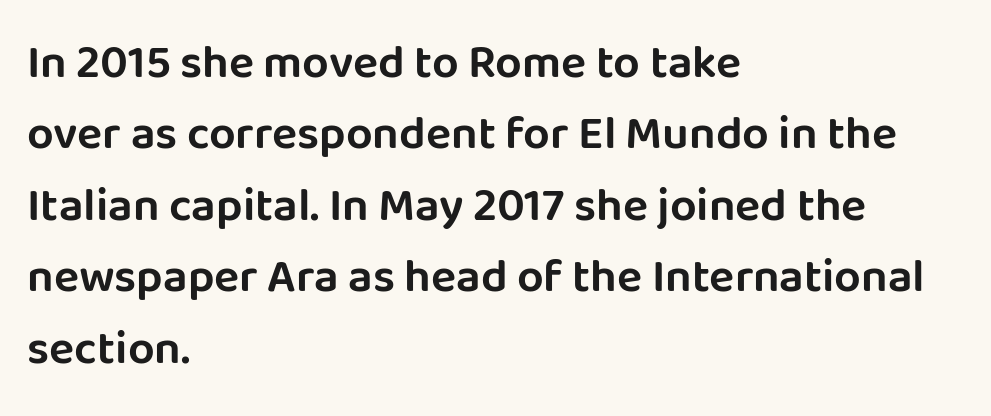
The image shows 47 px sans-serif type, upright; set left-aligned, normal line spacing (1.52x), normal letter spacing, not underlined; low stroke contrast and a large x-height.
